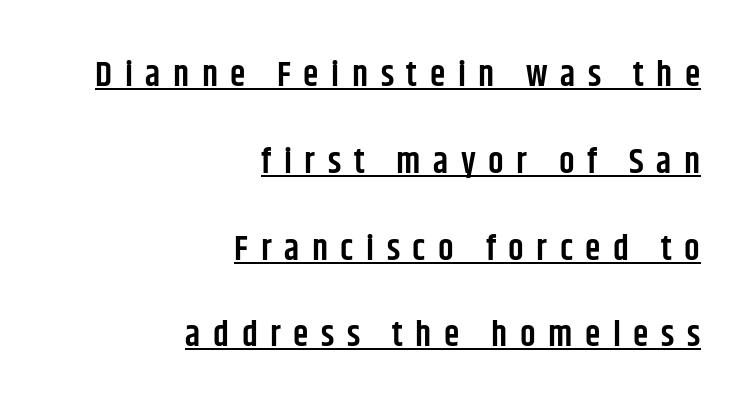
{"serif": "no", "italic": "no", "bold": "semi", "weight": "semibold", "width": "condensed", "stroke_contrast": "low", "x_height": "large", "monospaced": "no", "underline": "yes", "align": "right", "line_spacing": "loose", "line_spacing_ratio": 2.48, "letter_spacing": "wide", "letter_spacing_em": 0.36, "glyph_px": 35}
